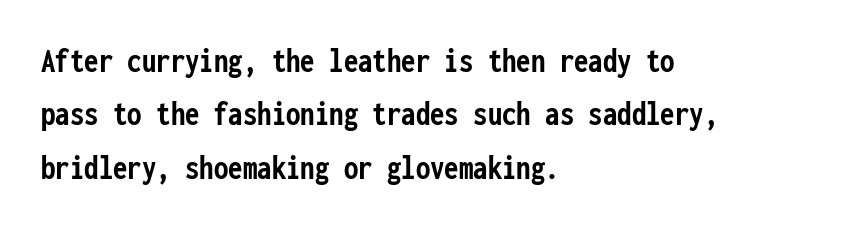
The image shows 36 px semibold, condensed sans-serif type, upright, monospaced; set left-aligned, normal line spacing (1.48x), normal letter spacing, not underlined; low stroke contrast and a medium x-height.
